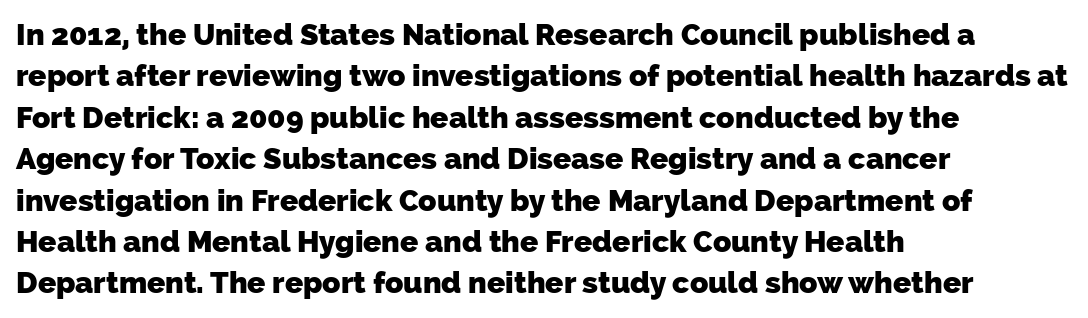
The image shows 30 px heavy sans-serif type; set left-aligned, normal line spacing (1.38x), normal letter spacing, not underlined; low stroke contrast and a medium x-height.
